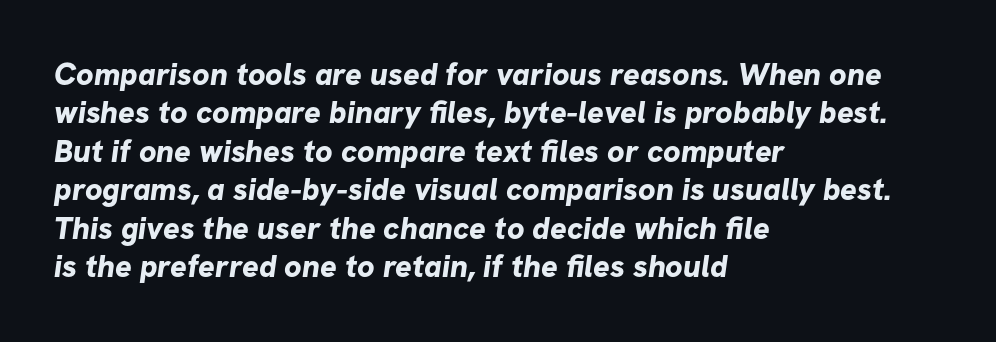
The image shows 31 px bold sans-serif type; set left-aligned, line spacing 1.24x, normal letter spacing, not underlined; low stroke contrast and a medium x-height.
